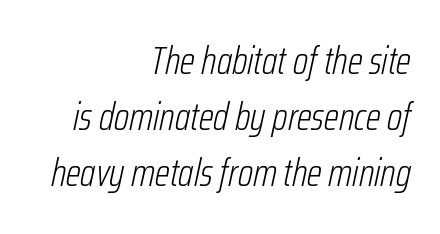
{"italic": "yes", "lean": "right", "slant_degrees": 12, "bold": "no", "weight": "light", "width": "condensed", "stroke_contrast": "low", "x_height": "medium", "monospaced": "no", "underline": "no", "align": "right", "line_spacing": "normal", "line_spacing_ratio": 1.44, "letter_spacing": "normal", "letter_spacing_em": 0.0, "glyph_px": 39}
